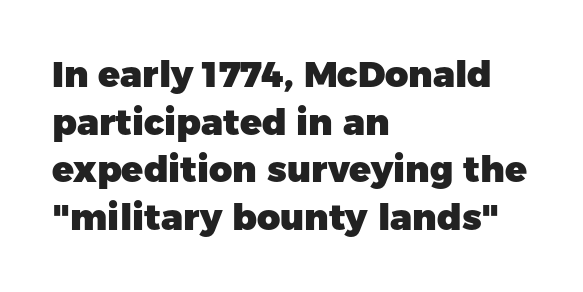
{"serif": "no", "italic": "no", "bold": "yes", "weight": "heavy", "width": "normal", "stroke_contrast": "low", "x_height": "medium", "monospaced": "no", "underline": "no", "align": "left", "line_spacing": "normal", "line_spacing_ratio": 1.32, "letter_spacing": "normal", "letter_spacing_em": 0.0, "glyph_px": 36}
